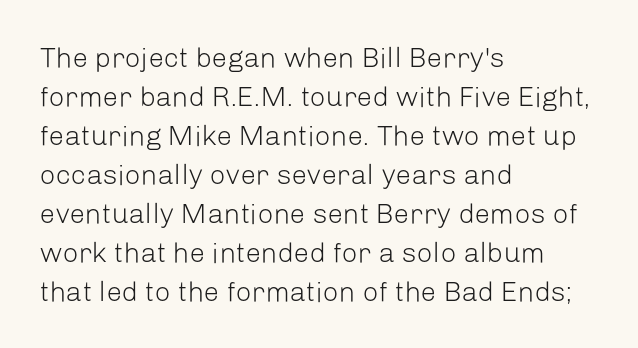
The image shows 28 px light sans-serif type, upright; set left-aligned, normal line spacing (1.39x), normal letter spacing, not underlined; low stroke contrast and a medium x-height.
